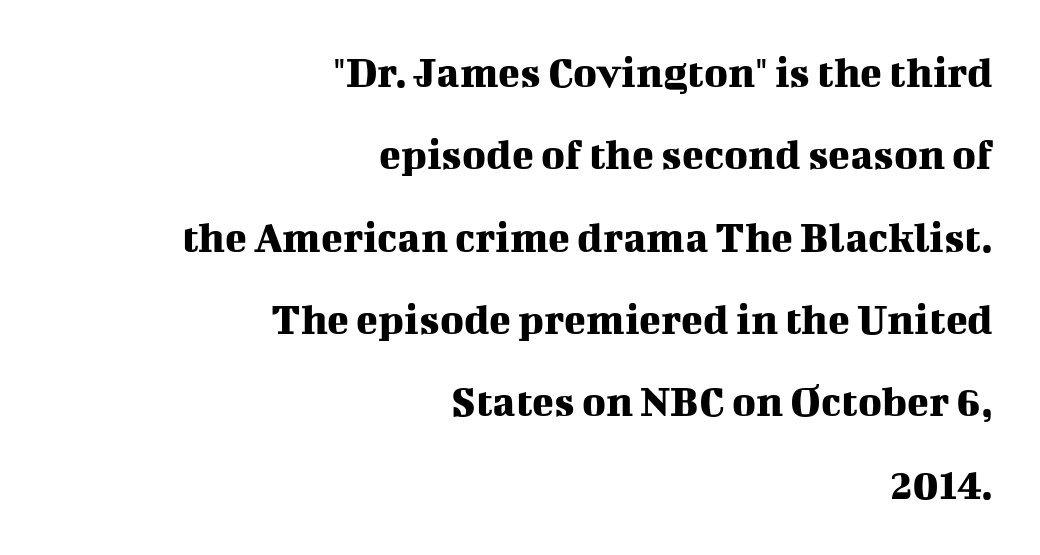
Inter-character spacing is left at the font's built-in metrics. Note the varied advance widths — an 'i' is clearly narrower than an 'm'. Line endings align vertically; line beginnings do not. A typesetter would mark this as roman, not italic. Glance below the letters and you will spot only blank space.
